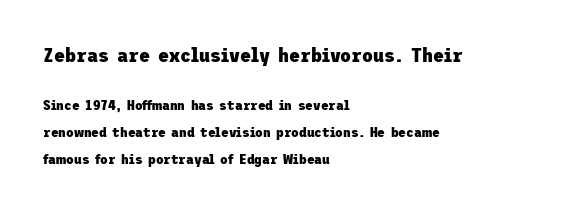
The block sitting higher on the canvas is the one with enlarged characters. Students, this is bold: see how much ink each stroke carries. Line starts are locked; line ends wander. This block would shrink considerably if given ordinary leading; it's expanded now. Lines of text with bare space underneath.
